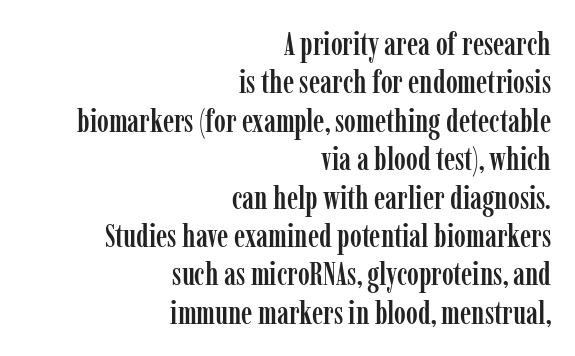
{"serif": "yes", "italic": "no", "width": "condensed", "stroke_contrast": "low", "x_height": "medium", "monospaced": "no", "underline": "no", "align": "right", "line_spacing_ratio": 1.2, "letter_spacing": "normal", "letter_spacing_em": 0.0, "glyph_px": 32}
